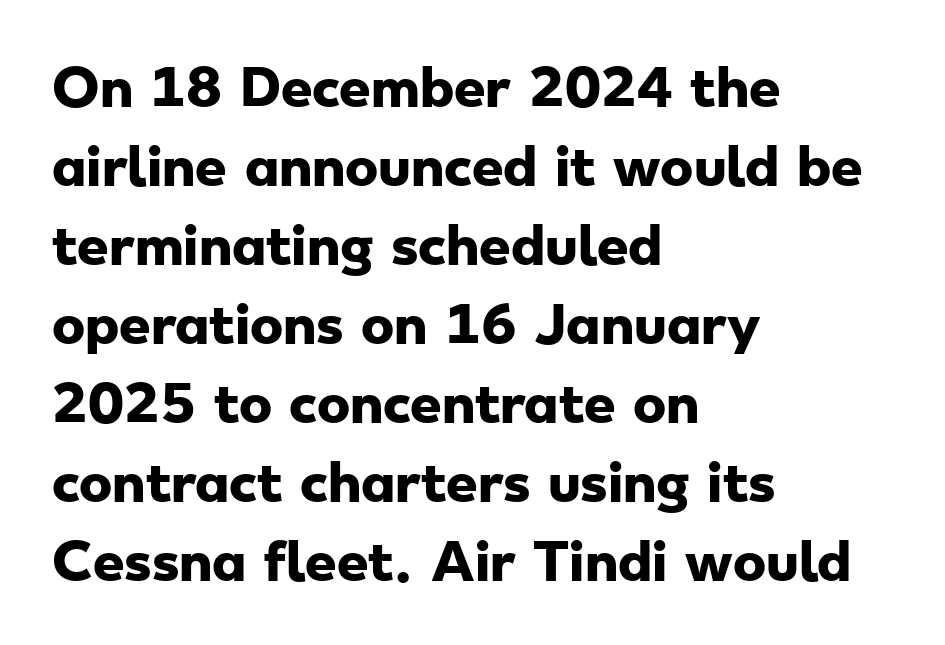
{"serif": "no", "bold": "yes", "weight": "heavy", "width": "wide", "stroke_contrast": "low", "x_height": "small", "monospaced": "no", "underline": "no", "align": "left", "line_spacing": "normal", "line_spacing_ratio": 1.58, "letter_spacing": "normal", "letter_spacing_em": 0.0, "glyph_px": 50}
